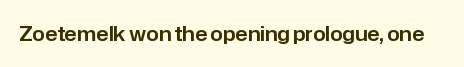
Q: Is the text italic (slanted)? A: No, it is upright.
Q: Is the text underlined? A: No.
Q: Is the spacing between letters normal or unusually wide? A: Normal.
